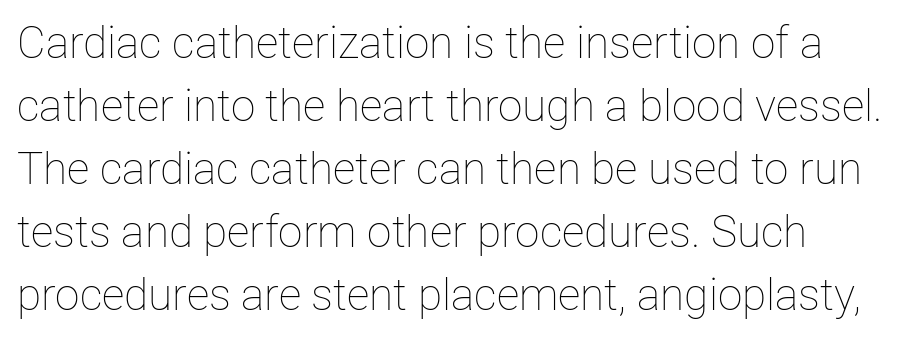
The image shows 44 px thin type, upright; set normal line spacing (1.43x), normal letter spacing, not underlined; low stroke contrast and a medium x-height.
